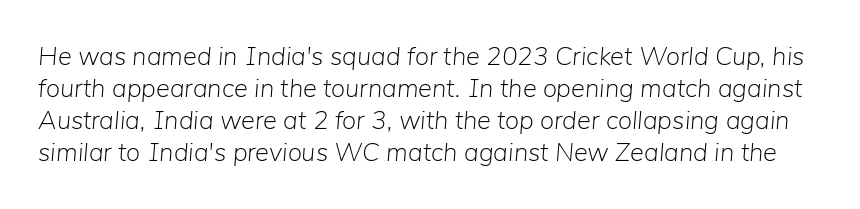
The image shows 26 px text type, italic (leaning right); set line spacing 1.23x, normal letter spacing, not underlined.
